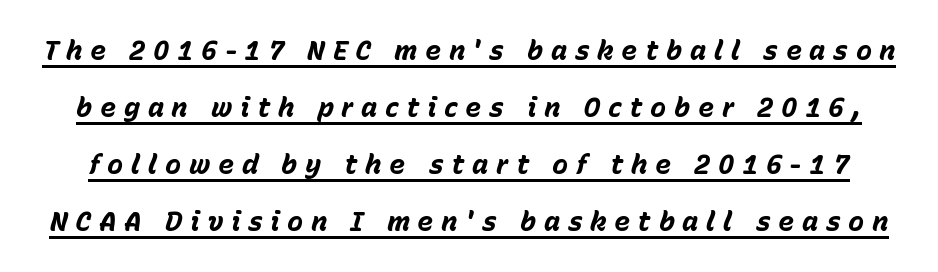
Q: Is the text bold? A: Yes.
Q: Is the text italic (slanted)? A: Yes, it leans right by about 15 degrees.
Q: Is the text underlined? A: Yes.
Q: Is the spacing between letters normal or unusually wide? A: Unusually wide.
Q: Is the spacing between lines tight, normal or loose? A: Loose.
